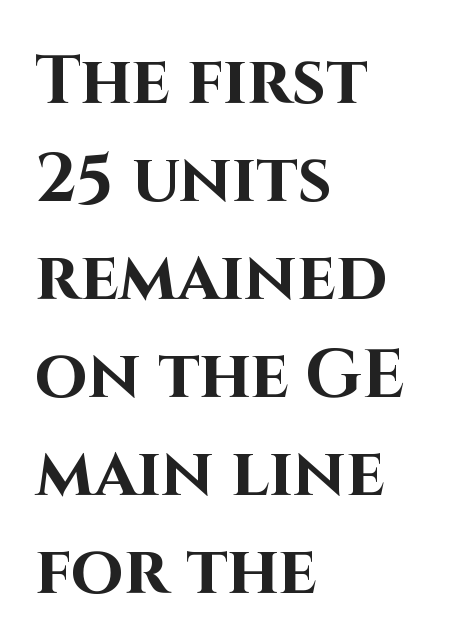
The image shows 68 px bold sans-serif type, upright; set left-aligned, normal line spacing (1.44x), normal letter spacing, not underlined; high stroke contrast and a large x-height.
